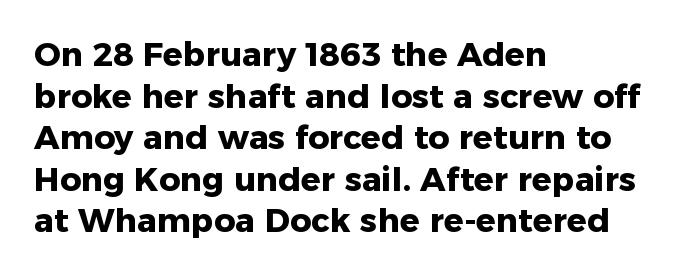
Q: Is the text bold? A: Yes.
Q: Is the text italic (slanted)? A: No, it is upright.
Q: Is the typeface a serif or a sans-serif typeface? A: Sans-serif.
Q: Is the text underlined? A: No.
Q: How is the paragraph aligned? A: Left-aligned.
Q: Is the spacing between letters normal or unusually wide? A: Normal.
Q: Is the spacing between lines tight, normal or loose? A: Normal.
Q: Width (condensed, normal, or wide)? A: Normal.
Q: Stroke contrast? A: Low.
Q: x-height? A: Medium.
Q: Monospaced? A: No.
